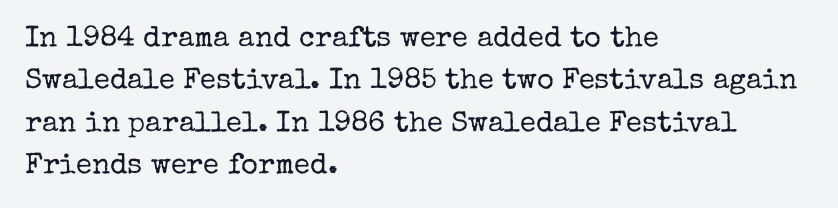
The letters look calm and open, with moderate or lighter stems. Whoever set this chose a conventional vertical rhythm. The rendering uses natural spacing where letterforms have individual widths. The line texture is even and compact thanks to regular tracking.
